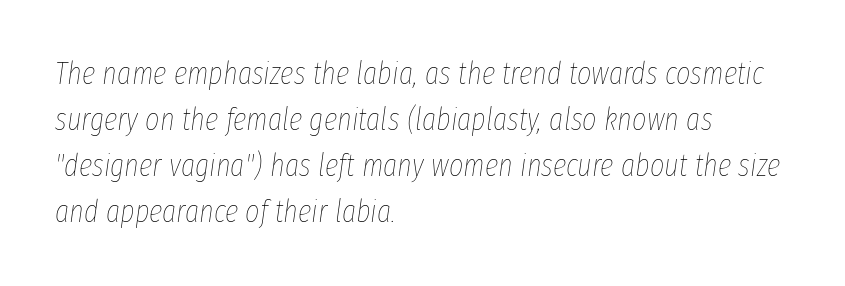
The baseline area is clear. Does the lettering tilt? It does — this is italic. Interline gaps are of average width in this sample. Character widths vary here, with narrow letters taking less room than wide ones. You could call the tracking neutral — neither tight nor loose.
